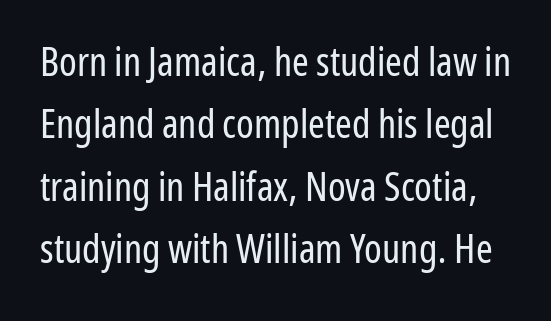
Is there much room between lines? A standard amount, neither cramped nor airy. These lines keep a tight, regular rhythm from letter to letter. Quick note: underline off. Each letter keeps its own natural width here, so spacing adapts to shape. Unbolded letterforms with no extra heft.
